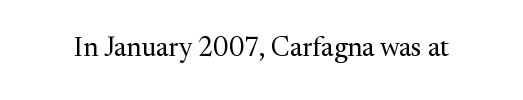
The image shows 27 px text type, upright; set normal letter spacing, not underlined.
